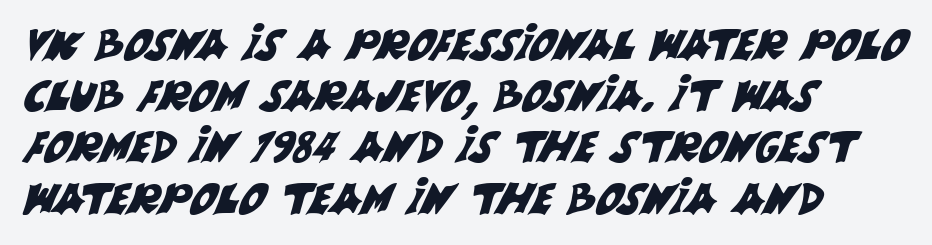
The image shows 42 px sans-serif type; set left-aligned, line spacing 1.22x, normal letter spacing, not underlined; medium stroke contrast and a large x-height.
